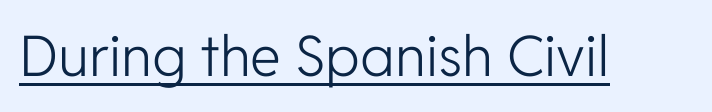
Nothing heavy about these letters — not bold at all. Grotesque or geometric, the face here clearly has no serifs. The lettering holds an erect, upright posture throughout. There is no visible air inserted between adjacent glyphs. The face used here appears with an underline applied.
